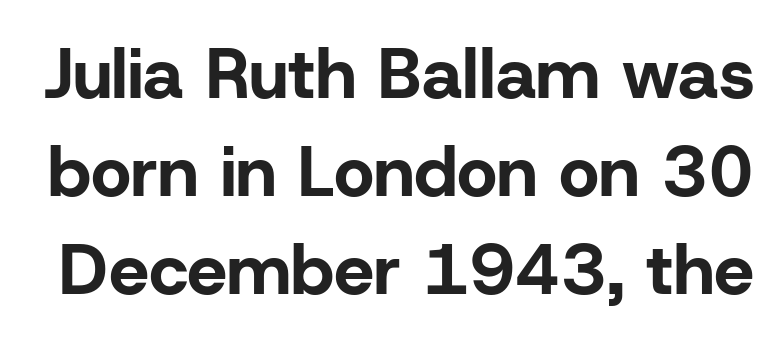
{"serif": "no", "italic": "no", "bold": "yes", "weight": "bold", "width": "normal", "stroke_contrast": "low", "x_height": "medium", "monospaced": "no", "underline": "no", "line_spacing": "normal", "line_spacing_ratio": 1.38, "letter_spacing": "normal", "letter_spacing_em": 0.0, "glyph_px": 71}
